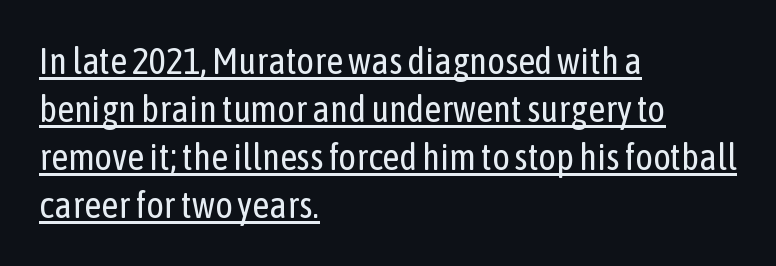
Q: Is the text bold? A: No.
Q: Is the text italic (slanted)? A: No, it is upright.
Q: Is the typeface a serif or a sans-serif typeface? A: Sans-serif.
Q: Is the text underlined? A: Yes.
Q: How is the paragraph aligned? A: Left-aligned.
Q: Is the spacing between letters normal or unusually wide? A: Normal.
Q: Is the spacing between lines tight, normal or loose? A: Normal.
Q: Width (condensed, normal, or wide)? A: Condensed.
Q: Stroke contrast? A: Low.
Q: x-height? A: Medium.
Q: Monospaced? A: No.
